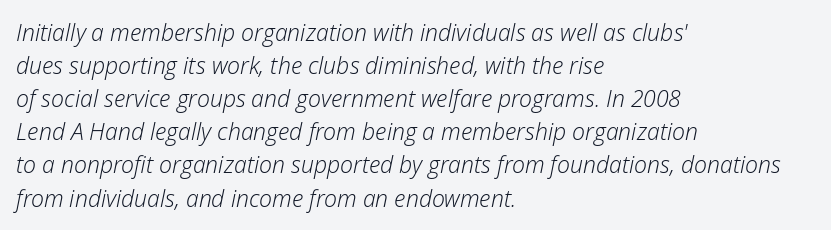
Students, observe: this is what conventionally led text looks like. These glyphs show unthickened strokes, regular width or finer. These lines were composed using italics. One-word summary of the alignment: left.
